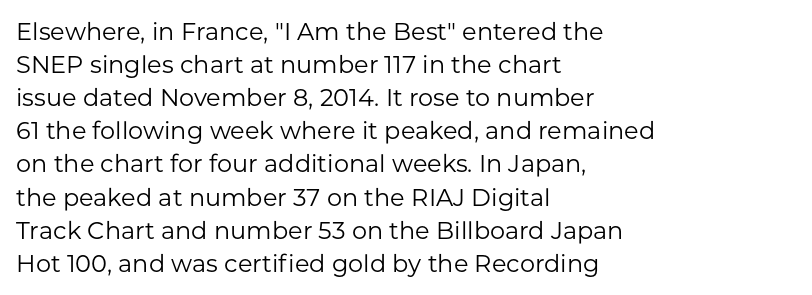
Q: Is the text bold? A: No.
Q: Is the text italic (slanted)? A: No, it is upright.
Q: Is the text underlined? A: No.
Q: How is the paragraph aligned? A: Left-aligned.
Q: Is the spacing between letters normal or unusually wide? A: Normal.
Q: Is the spacing between lines tight, normal or loose? A: Normal.
